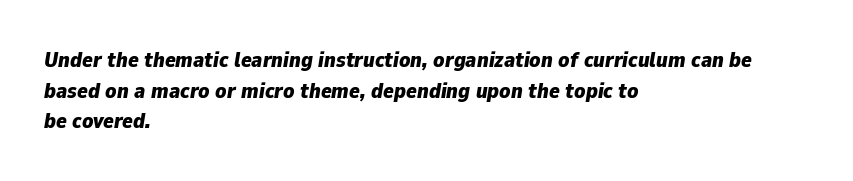
Q: Is the text bold? A: Yes.
Q: Is the text italic (slanted)? A: Yes, it leans right by about 9 degrees.
Q: Is the text underlined? A: No.
Q: How is the paragraph aligned? A: Left-aligned.
Q: Is the spacing between letters normal or unusually wide? A: Normal.
Q: Is the spacing between lines tight, normal or loose? A: Normal.
